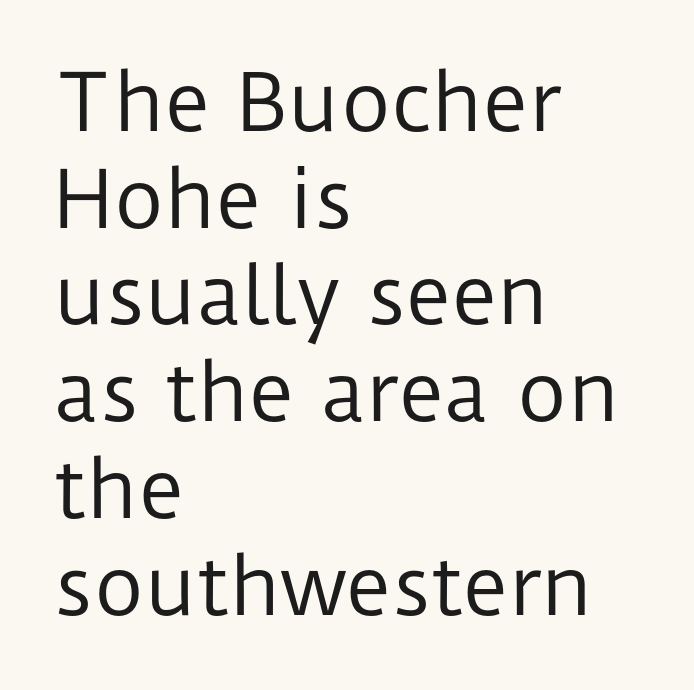
These lines are composed in type without serifs. Ink coverage per letter is moderate at most. Does the lettering tilt? It doesn't — this is upright. Leftover space on each line is placed entirely after the last word. Varying glyph widths throughout — classic text-font behaviour. The strip under each line holds only bare page.
